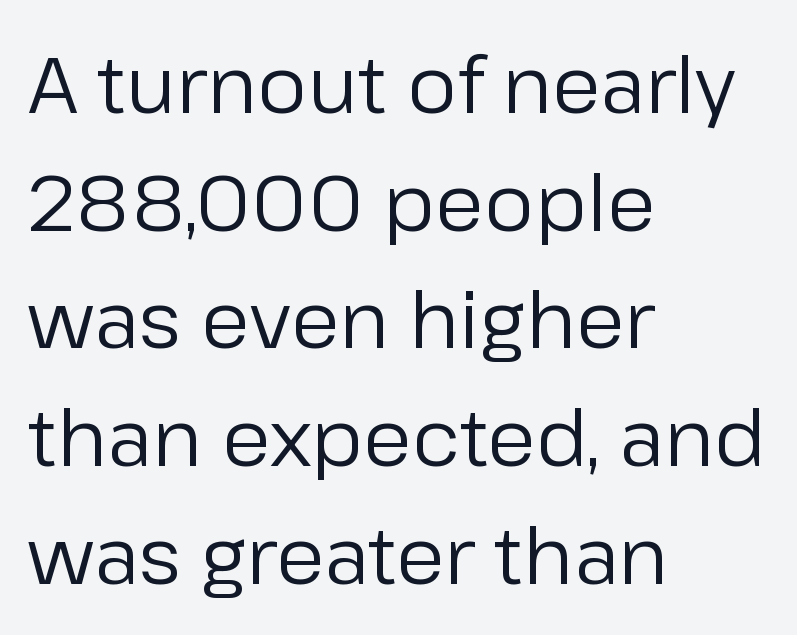
The image shows 79 px regular-weight sans-serif type, upright; set left-aligned, normal line spacing (1.49x), normal letter spacing, not underlined; low stroke contrast and a medium x-height.
